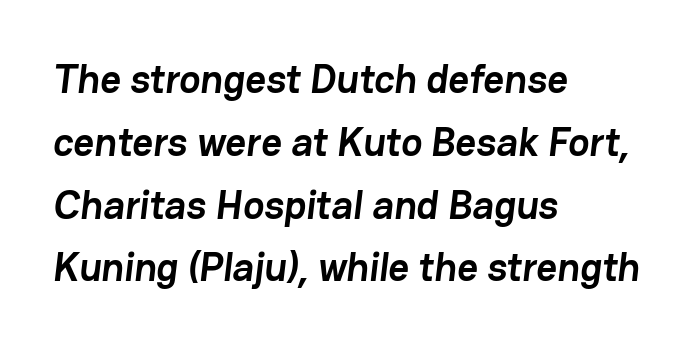
The image shows 40 px semibold sans-serif type; set left-aligned, normal line spacing (1.57x), normal letter spacing, not underlined; low stroke contrast and a medium x-height.
